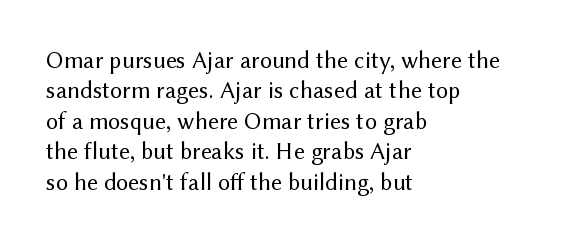
The type sits square on the baseline with zero lean. Only glyphs here, with clear space below each row. This sample is left-justified, so line endings fall wherever the words run out. Nothing unusual about the tracking: characters are spaced as the font intends. No extra ink here — the face is not bold.
